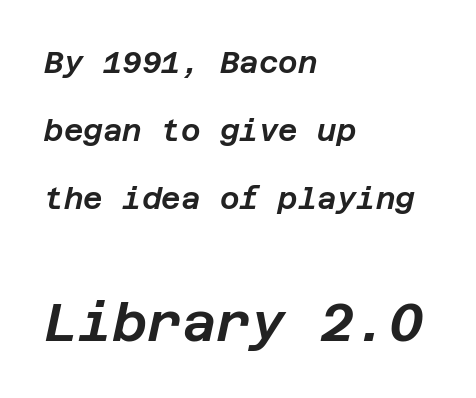
Each new line begins a long way beneath the previous one. The font's italic variant was chosen for this text. Quick note: underline off. Tracking here is standard; glyphs follow each other at the usual distance. Top chunk: small. Bottom chunk: large. Leftover space on each line is placed entirely after the last word.
